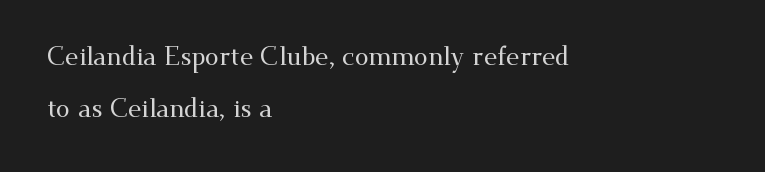
The image shows 25 px text type, upright; set left-aligned, loose line spacing (2.07x), normal letter spacing, not underlined.
